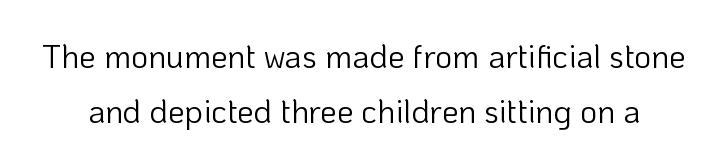
The image shows 33 px light sans-serif type, upright; set normal line spacing (1.68x), normal letter spacing, not underlined; low stroke contrast and a medium x-height.
